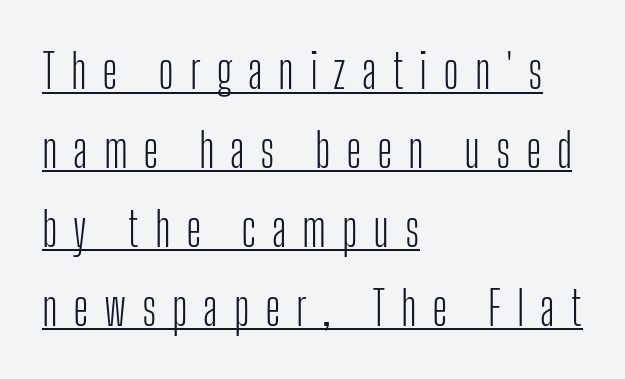
These lines sit exactly where default settings would place them. There is plenty of visible air inserted between adjacent glyphs. Designer's note — italics off, roman on. These lines are composed in type without serifs. Leftover space on each line is placed entirely after the last word. The string is rendered with underlining switched on.
